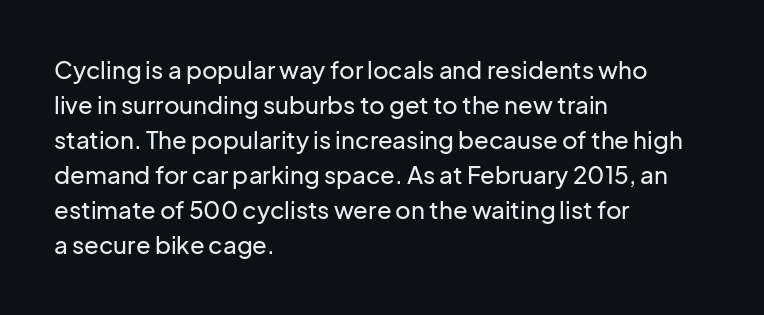
The image shows 24 px text type, upright; set left-aligned, normal line spacing (1.46x), normal letter spacing, not underlined.
